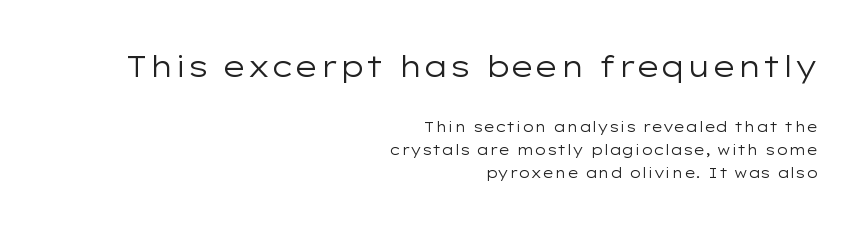
Q: Is the text bold? A: No.
Q: Is the text italic (slanted)? A: No, it is upright.
Q: Is the typeface a serif or a sans-serif typeface? A: Sans-serif.
Q: Is the text underlined? A: No.
Q: How is the paragraph aligned? A: Right-aligned.
Q: Is the spacing between letters normal or unusually wide? A: Normal.
Q: Is the spacing between lines tight, normal or loose? A: Normal.
Q: Which block of text is set in a larger size, the first (top) or the second (bottom)? A: The first (top) one.
Q: Width (condensed, normal, or wide)? A: Wide.
Q: Stroke contrast? A: Low.
Q: x-height? A: Medium.
Q: Monospaced? A: No.
